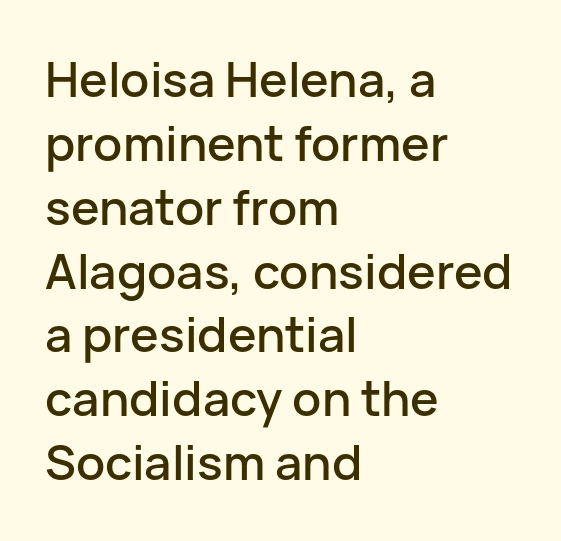
Rows of type keep a routine distance in the vertical direction. Tracking here is standard; glyphs follow each other at the usual distance. The specimen omits any rule beneath the text block's lines. These lines are rendered in a variable-pitch font.
